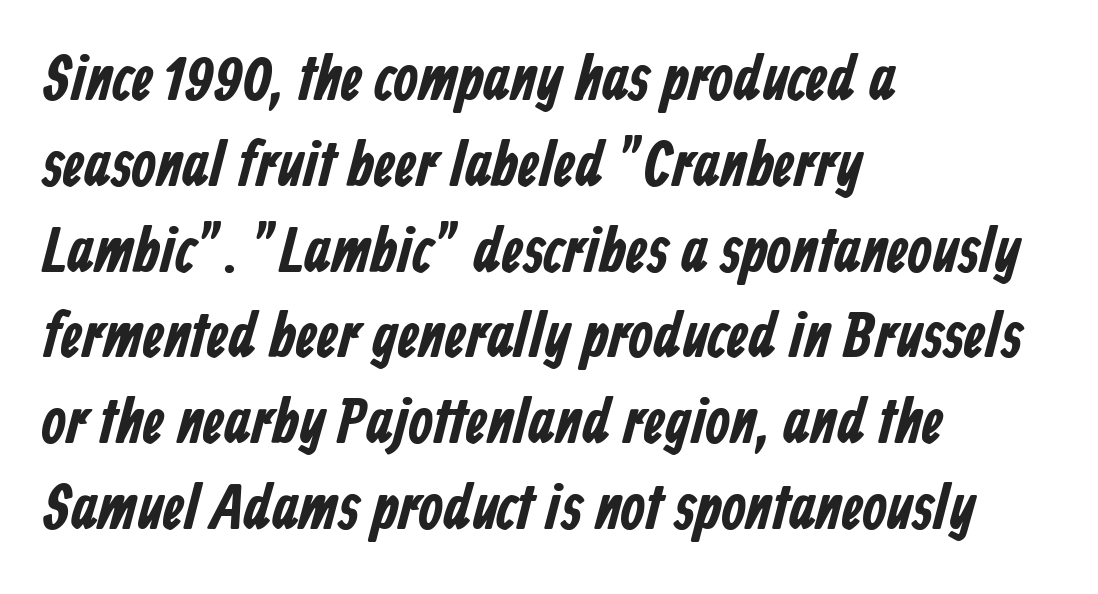
Q: Is the text bold? A: Yes.
Q: Is the typeface a serif or a sans-serif typeface? A: Sans-serif.
Q: Is the text underlined? A: No.
Q: How is the paragraph aligned? A: Left-aligned.
Q: Is the spacing between letters normal or unusually wide? A: Normal.
Q: Is the spacing between lines tight, normal or loose? A: Normal.
Q: Width (condensed, normal, or wide)? A: Condensed.
Q: Stroke contrast? A: Low.
Q: x-height? A: Medium.
Q: Monospaced? A: No.
